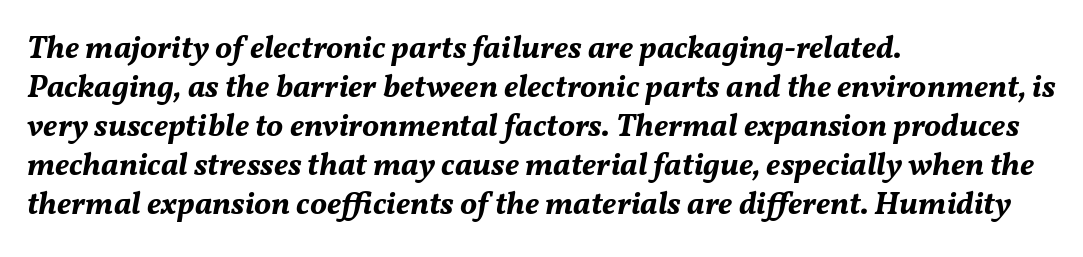
Q: Is the text bold? A: Yes.
Q: Is the text italic (slanted)? A: Yes, it leans right by about 11 degrees.
Q: Is the text underlined? A: No.
Q: How is the paragraph aligned? A: Left-aligned.
Q: Is the spacing between letters normal or unusually wide? A: Normal.
Q: Width (condensed, normal, or wide)? A: Normal.
Q: Stroke contrast? A: Medium.
Q: x-height? A: Medium.
Q: Monospaced? A: No.
